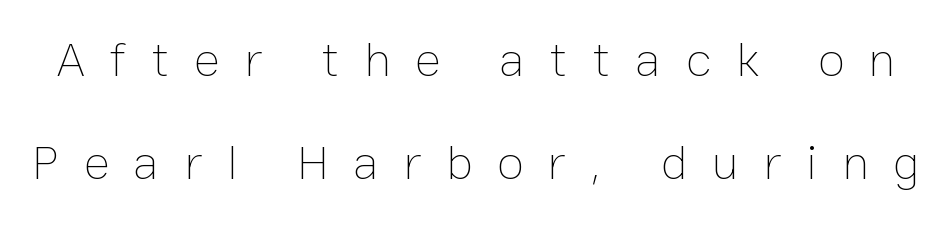
The image shows 49 px thin type, upright; set loose line spacing (2.1x), unusually wide letter spacing (+0.5 em), not underlined; low stroke contrast and a medium x-height.
